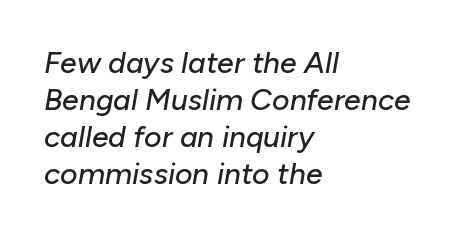
Underline: absent. The type is set solid horizontally, with unmodified tracking. Looks like regular typesetting: each glyph gets only the width it needs. One-word summary of the alignment: left. When letters slant like this, we call the style italic.
